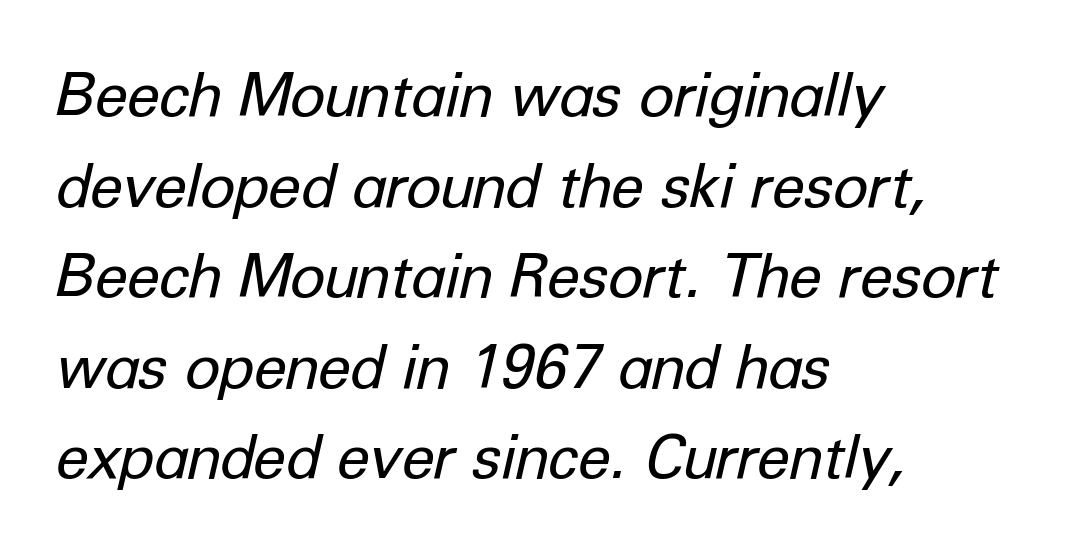
The rendering uses natural spacing where letterforms have individual widths. The passage is arranged the way most books set body copy — flush left. Unbolded letterforms with no extra heft. A typesetter would mark this as italic.
